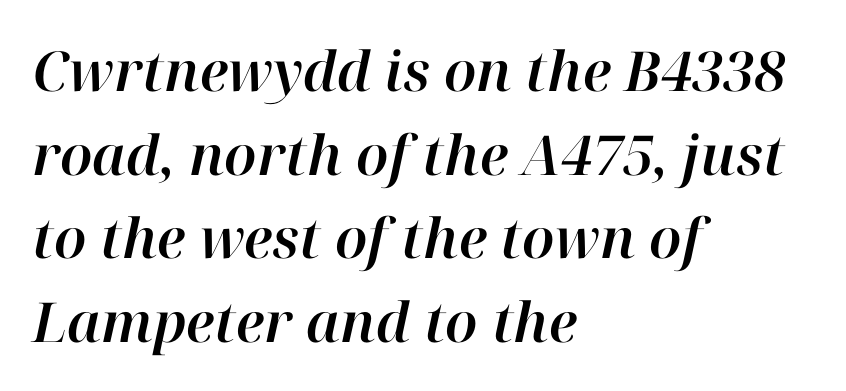
Q: Is the text italic (slanted)? A: Yes, it leans right by about 12 degrees.
Q: Is the text underlined? A: No.
Q: How is the paragraph aligned? A: Left-aligned.
Q: Is the spacing between letters normal or unusually wide? A: Normal.
Q: Is the spacing between lines tight, normal or loose? A: Normal.
Q: Width (condensed, normal, or wide)? A: Normal.
Q: Stroke contrast? A: High.
Q: x-height? A: Medium.
Q: Monospaced? A: No.
